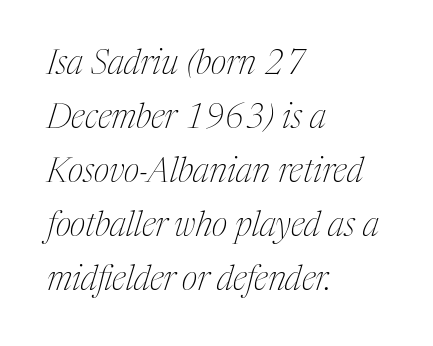
The passage shown stacks its lines at a standard gap. Casual observation: everything's shoved over to the left. The letters advance in unequal steps, a hallmark of proportional type. Characters follow at the spacing the type designer built in. Underline: absent.
